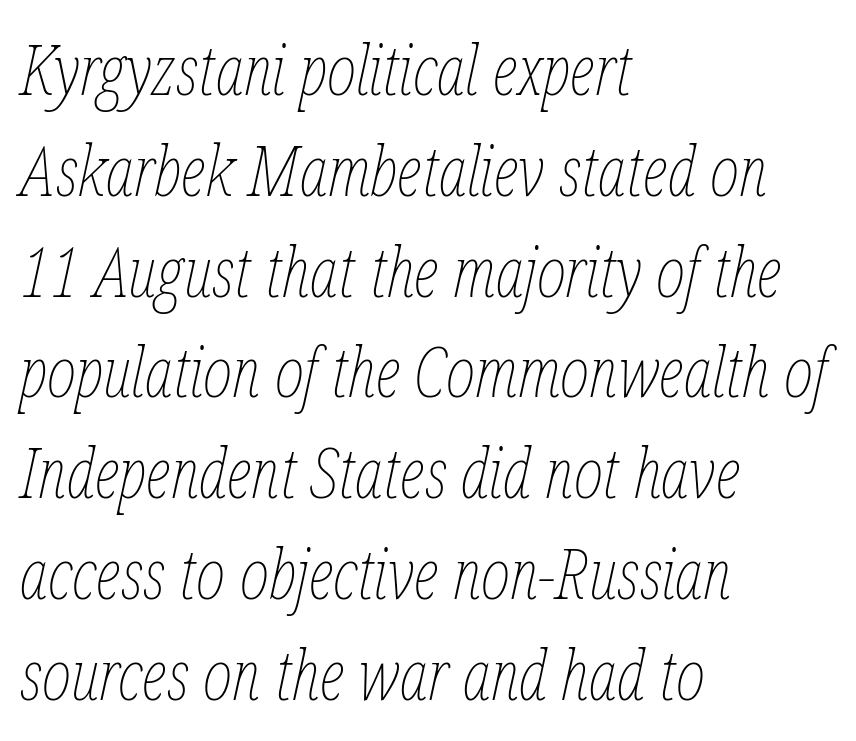
{"italic": "yes", "lean": "right", "slant_degrees": 12, "bold": "no", "weight": "thin", "width": "condensed", "stroke_contrast": "low", "x_height": "medium", "monospaced": "no", "underline": "no", "align": "left", "line_spacing": "normal", "line_spacing_ratio": 1.44, "letter_spacing": "normal", "letter_spacing_em": 0.0, "glyph_px": 70}
